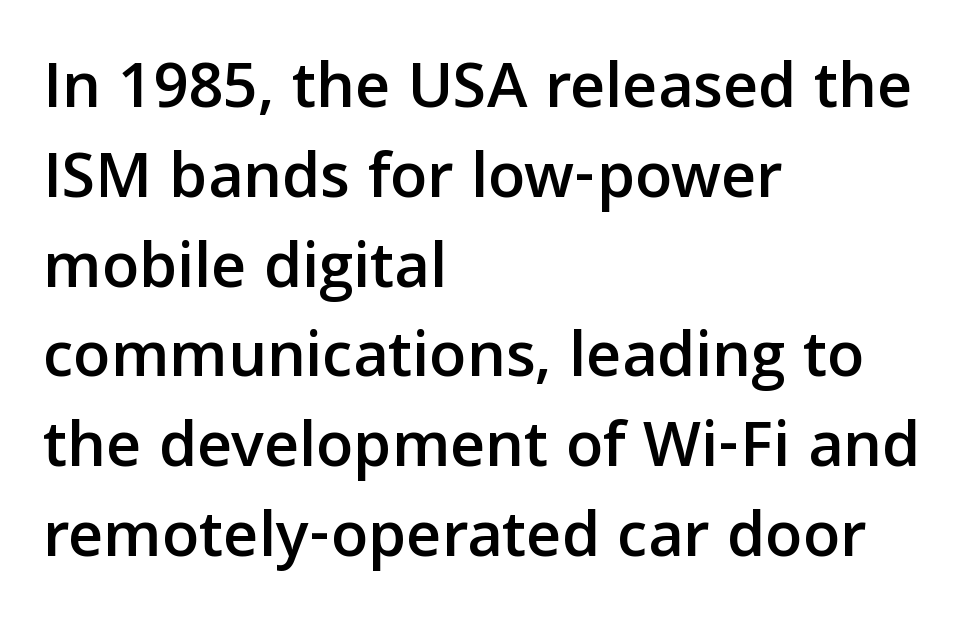
Q: Is the text italic (slanted)? A: No, it is upright.
Q: Is the typeface a serif or a sans-serif typeface? A: Sans-serif.
Q: Is the text underlined? A: No.
Q: How is the paragraph aligned? A: Left-aligned.
Q: Is the spacing between letters normal or unusually wide? A: Normal.
Q: Is the spacing between lines tight, normal or loose? A: Normal.
Q: Width (condensed, normal, or wide)? A: Normal.
Q: Stroke contrast? A: Low.
Q: x-height? A: Medium.
Q: Monospaced? A: No.
